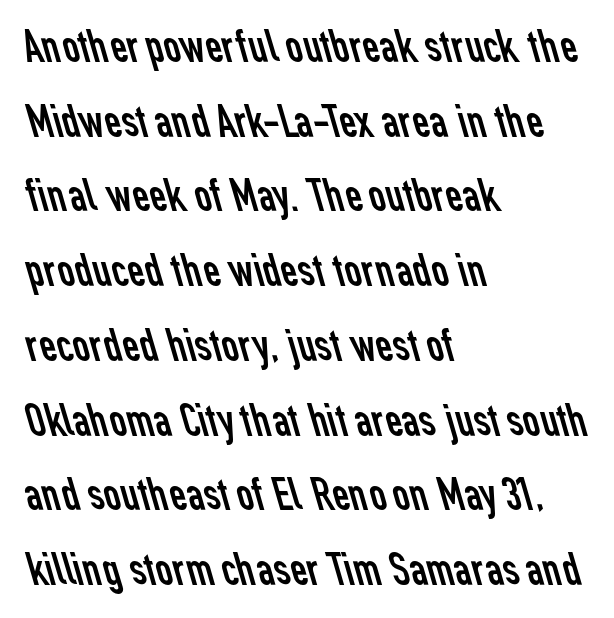
Q: Is the text bold? A: No.
Q: Is the typeface a serif or a sans-serif typeface? A: Sans-serif.
Q: Is the text underlined? A: No.
Q: How is the paragraph aligned? A: Left-aligned.
Q: Is the spacing between letters normal or unusually wide? A: Normal.
Q: Is the spacing between lines tight, normal or loose? A: Normal.
Q: Width (condensed, normal, or wide)? A: Normal.
Q: Stroke contrast? A: Low.
Q: x-height? A: Medium.
Q: Monospaced? A: No.
